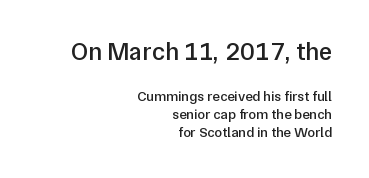
{"italic": "no", "bold": "semi", "underline": "no", "align": "right", "line_spacing": "normal", "line_spacing_ratio": 1.26, "letter_spacing": "normal", "letter_spacing_em": 0.0, "larger_block": "first", "size_ratio": 1.79, "glyph_px": 25}
